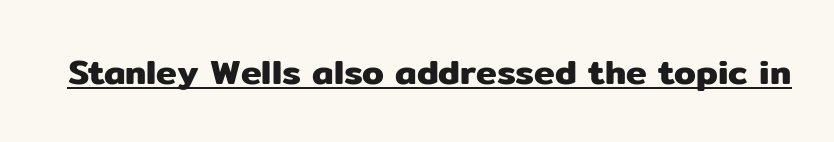
{"serif": "no", "italic": "no", "width": "normal", "stroke_contrast": "low", "x_height": "medium", "monospaced": "no", "underline": "yes", "letter_spacing": "normal", "letter_spacing_em": 0.0, "glyph_px": 35}
